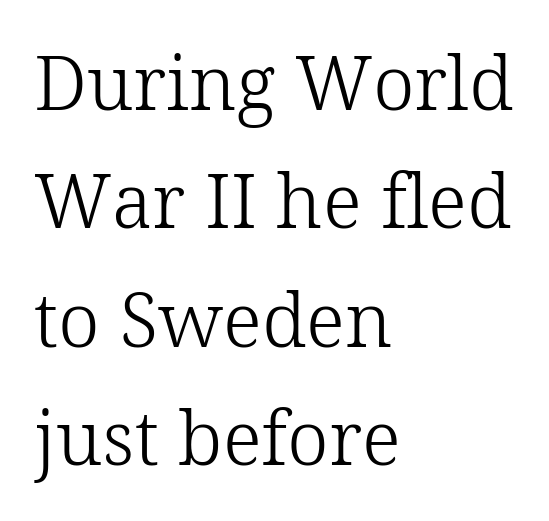
Q: Is the text bold? A: No.
Q: Is the text italic (slanted)? A: No, it is upright.
Q: Is the typeface a serif or a sans-serif typeface? A: Serif.
Q: Is the text underlined? A: No.
Q: How is the paragraph aligned? A: Left-aligned.
Q: Is the spacing between letters normal or unusually wide? A: Normal.
Q: Is the spacing between lines tight, normal or loose? A: Normal.
Q: Width (condensed, normal, or wide)? A: Normal.
Q: Stroke contrast? A: Low.
Q: x-height? A: Medium.
Q: Monospaced? A: No.
